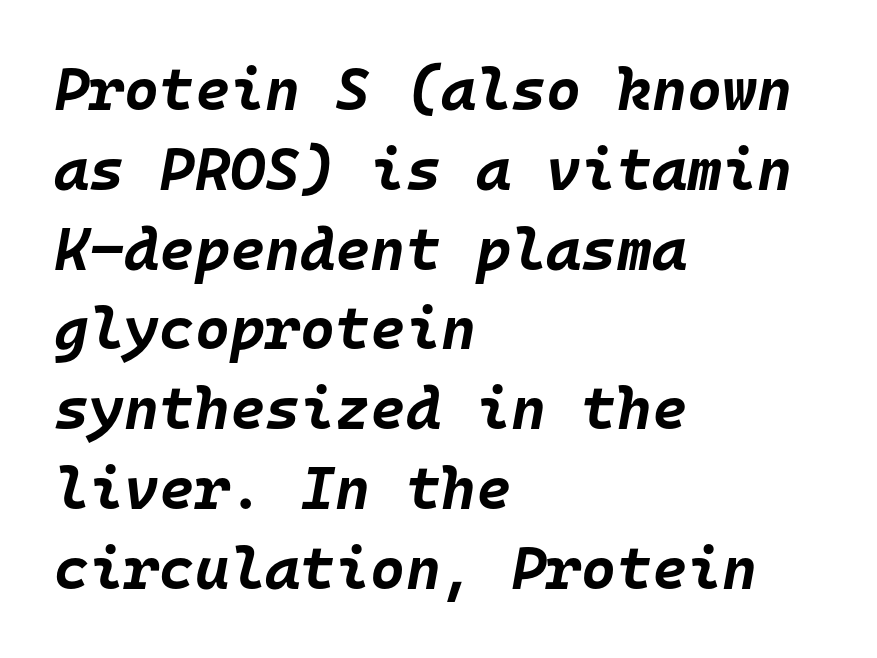
{"italic": "yes", "lean": "right", "slant_degrees": 10, "bold": "yes", "weight": "bold", "width": "normal", "stroke_contrast": "low", "x_height": "large", "monospaced": "yes", "underline": "no", "align": "left", "line_spacing": "normal", "line_spacing_ratio": 1.33, "letter_spacing": "normal", "letter_spacing_em": 0.0, "glyph_px": 60}
